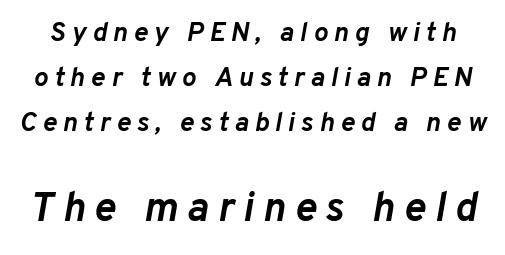
Q: Is the text bold? A: Yes.
Q: Is the text italic (slanted)? A: Yes, it leans right by about 10 degrees.
Q: Is the text underlined? A: No.
Q: Is the spacing between letters normal or unusually wide? A: Unusually wide.
Q: Is the spacing between lines tight, normal or loose? A: Normal.
Q: Which block of text is set in a larger size, the first (top) or the second (bottom)? A: The second (bottom) one.
Q: Width (condensed, normal, or wide)? A: Normal.
Q: Stroke contrast? A: Low.
Q: x-height? A: Medium.
Q: Monospaced? A: No.
